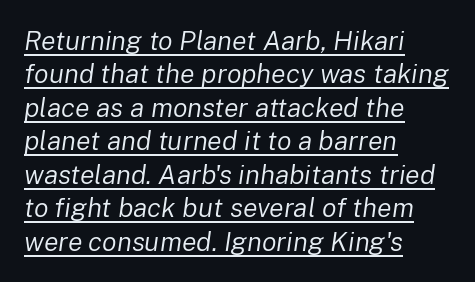
{"italic": "yes", "lean": "right", "slant_degrees": 8, "bold": "no", "underline": "yes", "align": "left", "line_spacing_ratio": 1.24, "letter_spacing": "normal", "letter_spacing_em": 0.0, "glyph_px": 27}
